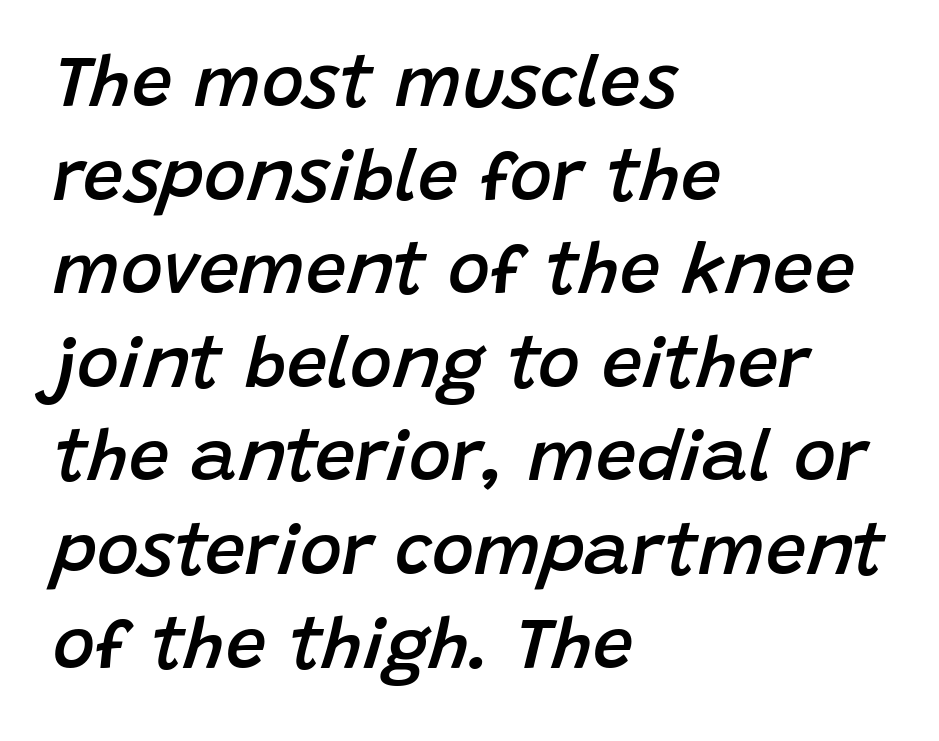
{"italic": "yes", "lean": "right", "slant_degrees": 15, "bold": "semi", "weight": "semibold", "width": "normal", "stroke_contrast": "low", "x_height": "large", "monospaced": "no", "underline": "no", "align": "left", "line_spacing": "normal", "line_spacing_ratio": 1.3, "letter_spacing": "normal", "letter_spacing_em": 0.0, "glyph_px": 72}
